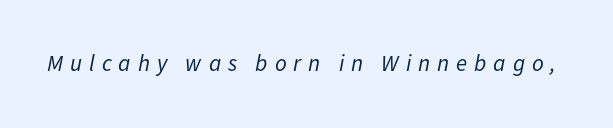
The whole block is typeset with a tilt. Caption: expanded tracking, letters set apart. Is this a heavy cut? Hardly; it is regular or lighter. Unmarked baselines from the first word to the last.
